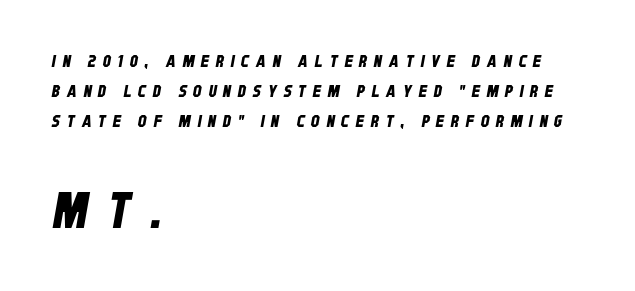
Q: Is the typeface a serif or a sans-serif typeface? A: Sans-serif.
Q: Is the text underlined? A: No.
Q: How is the paragraph aligned? A: Left-aligned.
Q: Is the spacing between letters normal or unusually wide? A: Unusually wide.
Q: Which block of text is set in a larger size, the first (top) or the second (bottom)? A: The second (bottom) one.
Q: Width (condensed, normal, or wide)? A: Condensed.
Q: Stroke contrast? A: Low.
Q: x-height? A: Large.
Q: Monospaced? A: No.
